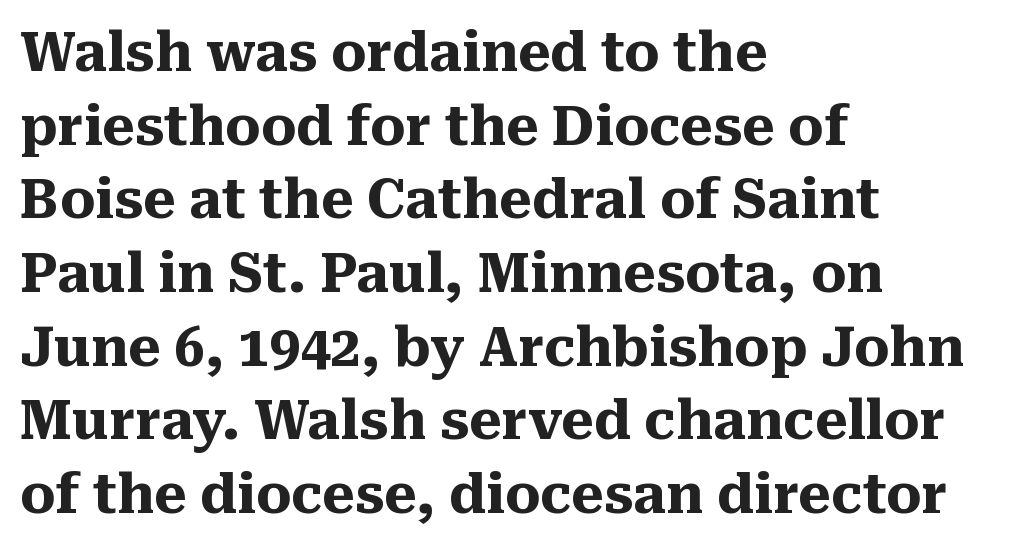
{"serif": "yes", "italic": "no", "bold": "yes", "weight": "heavy", "width": "normal", "stroke_contrast": "medium", "x_height": "medium", "monospaced": "no", "underline": "no", "align": "left", "line_spacing": "normal", "line_spacing_ratio": 1.34, "letter_spacing": "normal", "letter_spacing_em": 0.0, "glyph_px": 55}
